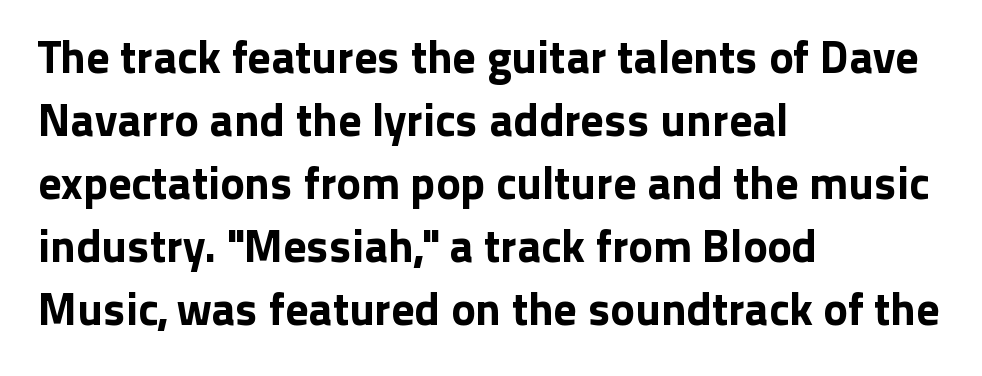
Q: Is the text italic (slanted)? A: No, it is upright.
Q: Is the typeface a serif or a sans-serif typeface? A: Sans-serif.
Q: Is the text underlined? A: No.
Q: How is the paragraph aligned? A: Left-aligned.
Q: Is the spacing between letters normal or unusually wide? A: Normal.
Q: Is the spacing between lines tight, normal or loose? A: Normal.
Q: Width (condensed, normal, or wide)? A: Normal.
Q: Stroke contrast? A: Low.
Q: x-height? A: Medium.
Q: Monospaced? A: No.
